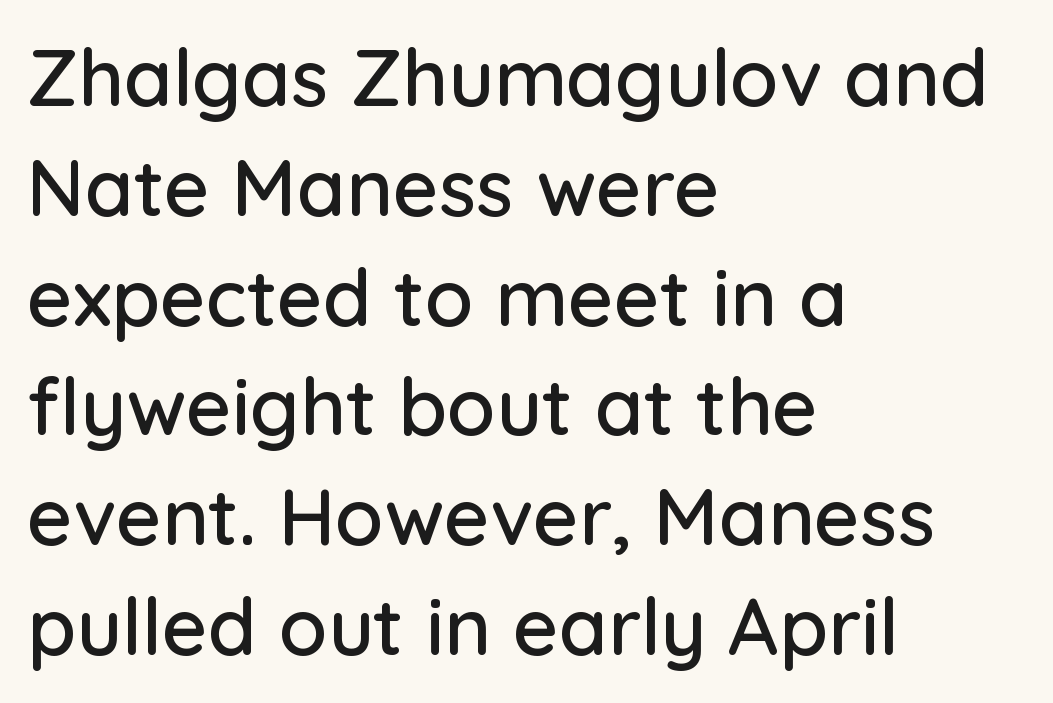
{"serif": "no", "italic": "no", "width": "normal", "stroke_contrast": "low", "x_height": "medium", "monospaced": "no", "underline": "no", "align": "left", "line_spacing": "normal", "line_spacing_ratio": 1.39, "letter_spacing": "normal", "letter_spacing_em": 0.0, "glyph_px": 79}
